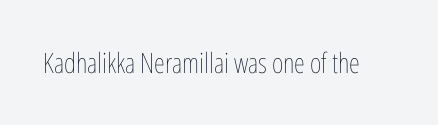
These lines were composed using upright roman letters. Weight: not bold — regular or lighter. Glyph-to-glyph distance matches everyday printed text. The face used here is proportionally spaced, like ordinary book or web type. A bare baseline throughout the passage.
